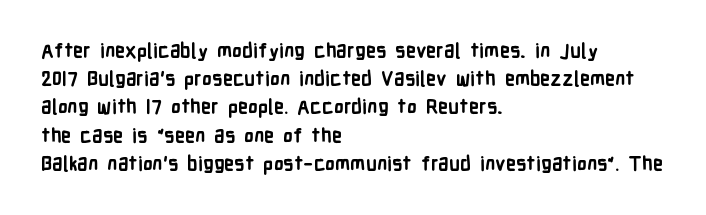
The image shows 20 px bold type, upright; set left-aligned, normal line spacing (1.41x), normal letter spacing, not underlined.
